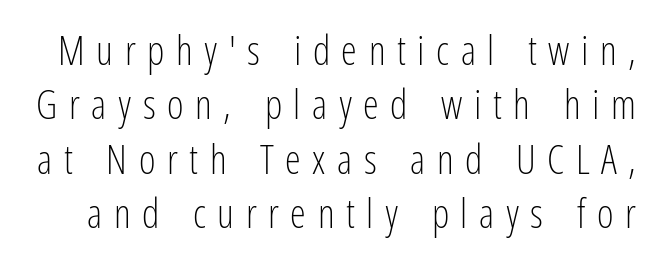
No letter is thick-stroked: the sample isn't bold. This block has exactly the height ordinary leading produces. These lines are rendered in a variable-pitch font. A roman cut, with each character standing at attention. Is this a sans? Yes — the strokes have no serifs. The strip under each line holds only bare page.
